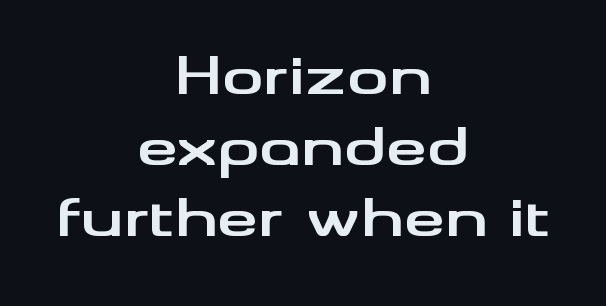
The image shows 52 px bold, wide sans-serif type, upright; set centered, normal line spacing (1.37x), normal letter spacing, not underlined; medium stroke contrast and a small x-height.
